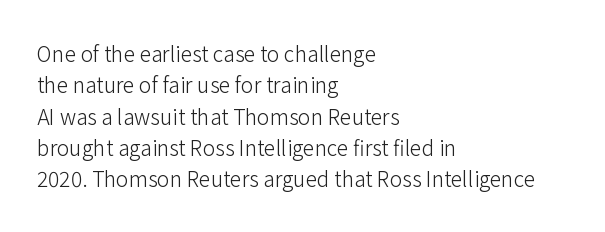
Q: Is the text bold? A: No.
Q: Is the text italic (slanted)? A: No, it is upright.
Q: Is the text underlined? A: No.
Q: How is the paragraph aligned? A: Left-aligned.
Q: Is the spacing between letters normal or unusually wide? A: Normal.
Q: Is the spacing between lines tight, normal or loose? A: Normal.
